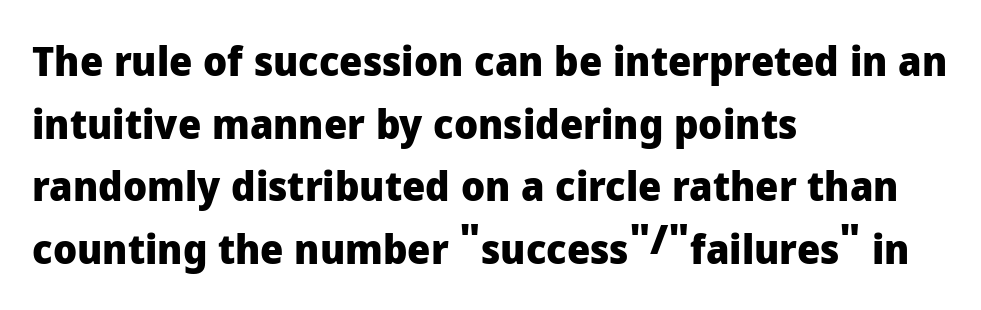
The image shows 41 px heavy sans-serif type, upright; set left-aligned, normal line spacing (1.53x), normal letter spacing, not underlined; low stroke contrast and a medium x-height.
